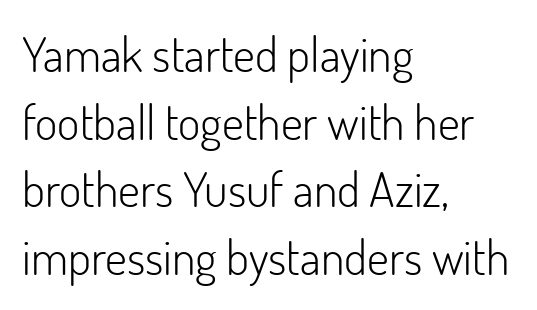
The image shows 48 px light sans-serif type, upright; set left-aligned, normal line spacing (1.41x), normal letter spacing, not underlined; low stroke contrast and a small x-height.
